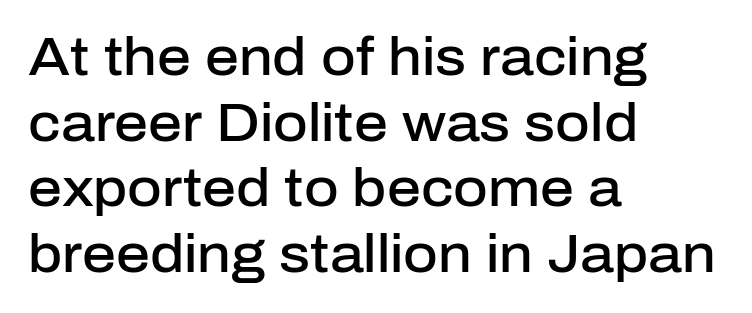
Q: Is the text bold? A: Semi-bold.
Q: Is the text italic (slanted)? A: No, it is upright.
Q: Is the typeface a serif or a sans-serif typeface? A: Sans-serif.
Q: Is the text underlined? A: No.
Q: How is the paragraph aligned? A: Left-aligned.
Q: Is the spacing between letters normal or unusually wide? A: Normal.
Q: Width (condensed, normal, or wide)? A: Normal.
Q: Stroke contrast? A: Low.
Q: x-height? A: Medium.
Q: Monospaced? A: No.
